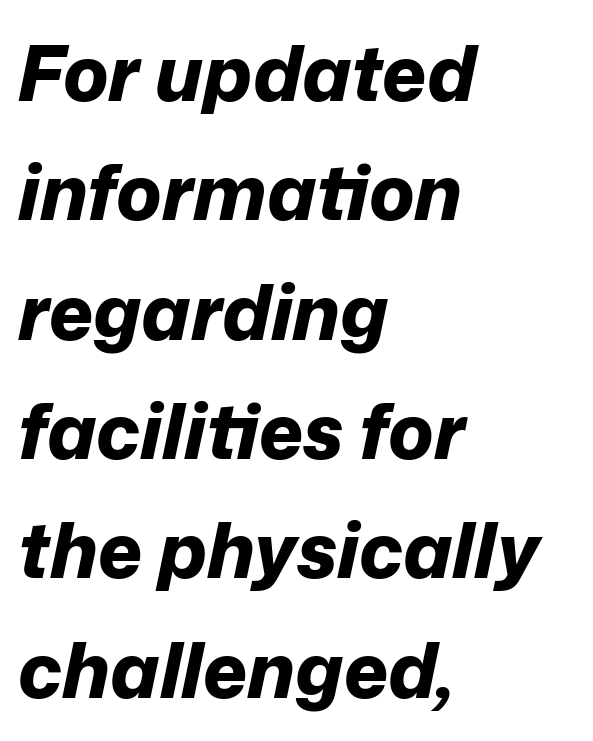
Each letter keeps its own natural width here, so spacing adapts to shape. These lines keep a tight, regular rhythm from letter to letter. Compared with a centered layout, this one pins lines to the left instead. Tall strokes in this sample are angled rather than plumb.
